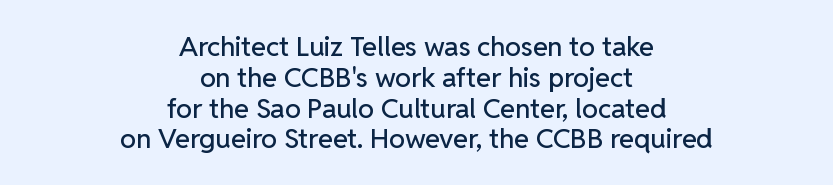
The image shows 27 px text type, upright; set centered, tight line spacing (1.14x), normal letter spacing, not underlined.
